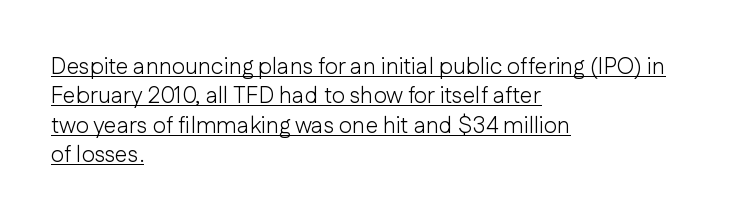
The image shows 23 px text type, upright; set left-aligned, normal line spacing (1.28x), normal letter spacing, underlined.
